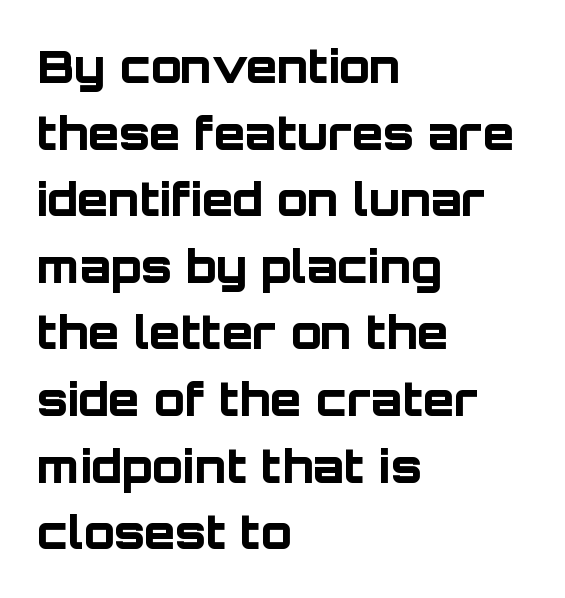
{"serif": "no", "italic": "no", "bold": "yes", "weight": "bold", "width": "normal", "stroke_contrast": "low", "x_height": "large", "monospaced": "no", "underline": "no", "align": "left", "line_spacing": "normal", "line_spacing_ratio": 1.48, "letter_spacing": "normal", "letter_spacing_em": 0.0, "glyph_px": 45}
